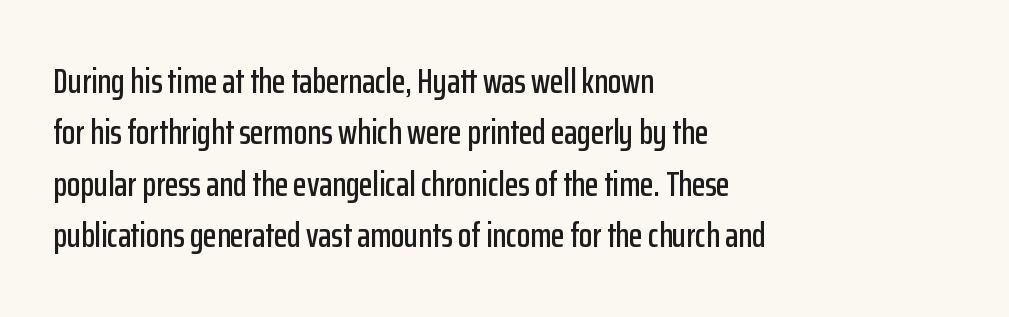
{"serif": "no", "italic": "no", "width": "condensed", "stroke_contrast": "low", "x_height": "medium", "monospaced": "no", "underline": "no", "align": "left", "line_spacing": "normal", "line_spacing_ratio": 1.47, "letter_spacing": "normal", "letter_spacing_em": 0.0, "glyph_px": 35}
